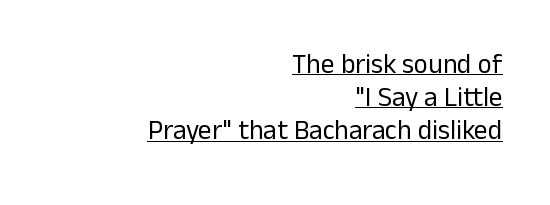
Q: Is the text bold? A: No.
Q: Is the text italic (slanted)? A: No, it is upright.
Q: Is the text underlined? A: Yes.
Q: How is the paragraph aligned? A: Right-aligned.
Q: Is the spacing between letters normal or unusually wide? A: Normal.
